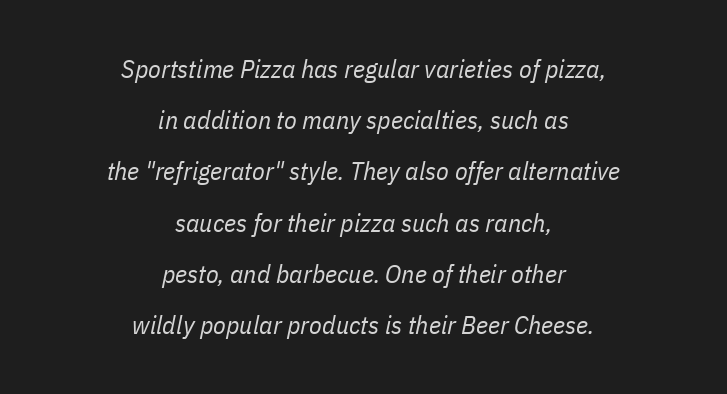
Q: Is the text bold? A: No.
Q: Is the text italic (slanted)? A: Yes, it leans right by about 11 degrees.
Q: Is the text underlined? A: No.
Q: How is the paragraph aligned? A: Centered.
Q: Is the spacing between letters normal or unusually wide? A: Normal.
Q: Is the spacing between lines tight, normal or loose? A: Loose.
